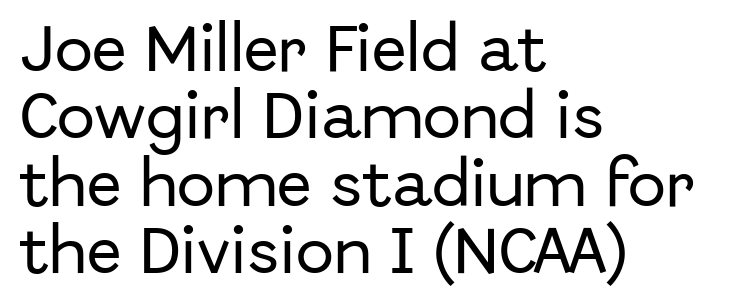
The image shows 51 px sans-serif type, upright; set left-aligned, normal line spacing (1.32x), normal letter spacing, not underlined; low stroke contrast and a medium x-height.
